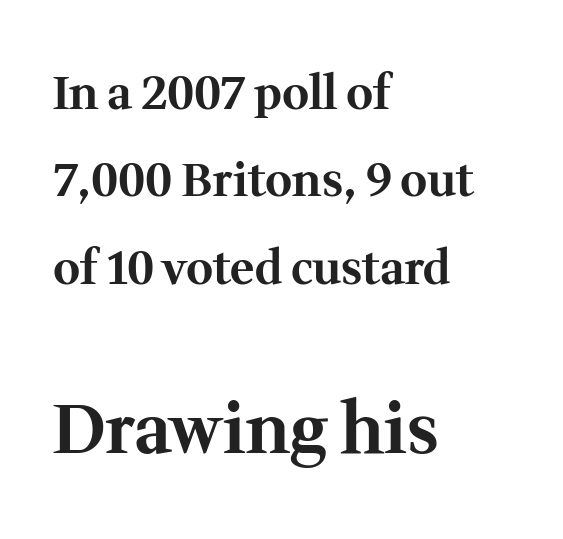
{"serif": "yes", "italic": "no", "bold": "yes", "weight": "bold", "width": "normal", "stroke_contrast": "medium", "x_height": "medium", "monospaced": "no", "underline": "no", "align": "left", "line_spacing": "loose", "line_spacing_ratio": 1.9, "letter_spacing": "normal", "letter_spacing_em": 0.0, "larger_block": "second", "size_ratio": 1.5, "glyph_px": 69}
